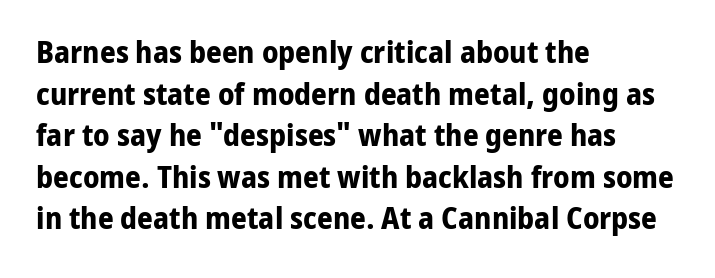
Q: Is the text bold? A: Yes.
Q: Is the text italic (slanted)? A: No, it is upright.
Q: Is the typeface a serif or a sans-serif typeface? A: Sans-serif.
Q: Is the text underlined? A: No.
Q: How is the paragraph aligned? A: Left-aligned.
Q: Is the spacing between letters normal or unusually wide? A: Normal.
Q: Is the spacing between lines tight, normal or loose? A: Normal.
Q: Width (condensed, normal, or wide)? A: Normal.
Q: Stroke contrast? A: Low.
Q: x-height? A: Medium.
Q: Monospaced? A: No.
